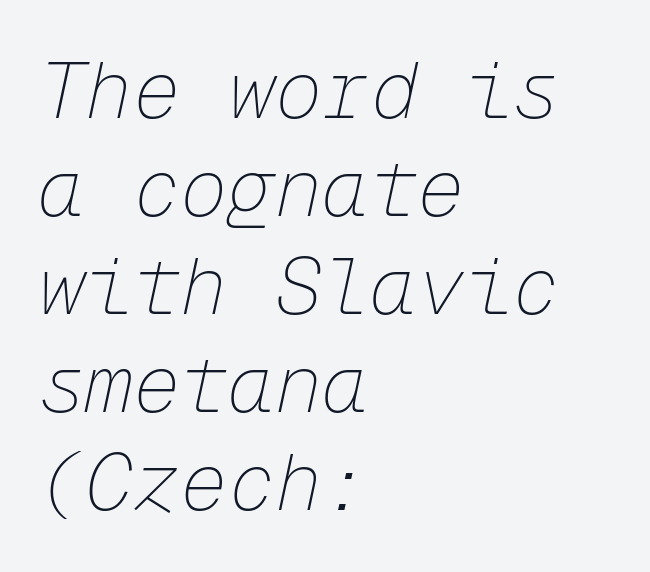
{"italic": "yes", "lean": "right", "slant_degrees": 12, "bold": "no", "weight": "thin", "width": "normal", "stroke_contrast": "low", "x_height": "medium", "monospaced": "yes", "underline": "no", "align": "left", "line_spacing_ratio": 1.24, "letter_spacing": "normal", "letter_spacing_em": 0.0, "glyph_px": 79}
